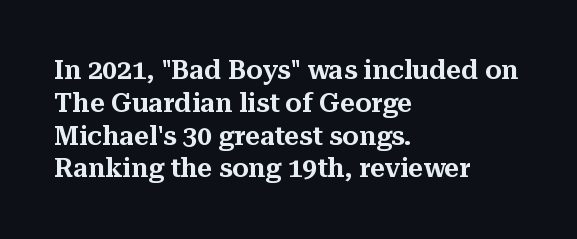
Q: Is the text italic (slanted)? A: No, it is upright.
Q: Is the text underlined? A: No.
Q: How is the paragraph aligned? A: Left-aligned.
Q: Is the spacing between letters normal or unusually wide? A: Normal.
Q: Is the spacing between lines tight, normal or loose? A: Normal.
